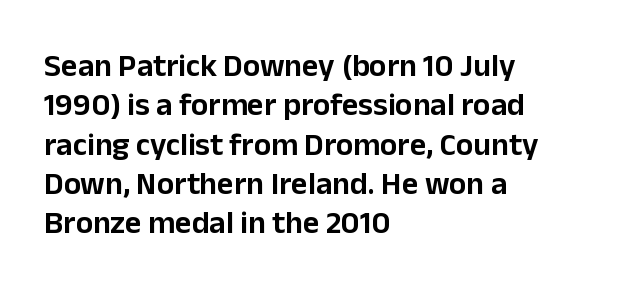
Q: Is the text italic (slanted)? A: No, it is upright.
Q: Is the typeface a serif or a sans-serif typeface? A: Sans-serif.
Q: Is the text underlined? A: No.
Q: How is the paragraph aligned? A: Left-aligned.
Q: Is the spacing between letters normal or unusually wide? A: Normal.
Q: Width (condensed, normal, or wide)? A: Normal.
Q: Stroke contrast? A: Low.
Q: x-height? A: Medium.
Q: Monospaced? A: No.
